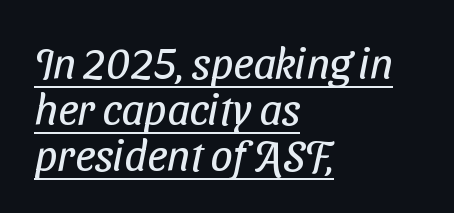
The image shows 44 px regular-weight, condensed sans-serif type; set left-aligned, tight line spacing (1.04x), normal letter spacing, underlined; low stroke contrast and a medium x-height.
